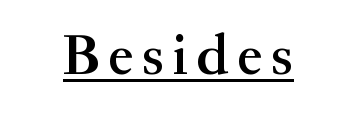
{"serif": "yes", "italic": "no", "bold": "semi", "weight": "semibold", "width": "normal", "stroke_contrast": "medium", "x_height": "small", "monospaced": "no", "underline": "yes", "glyph_px": 57}
